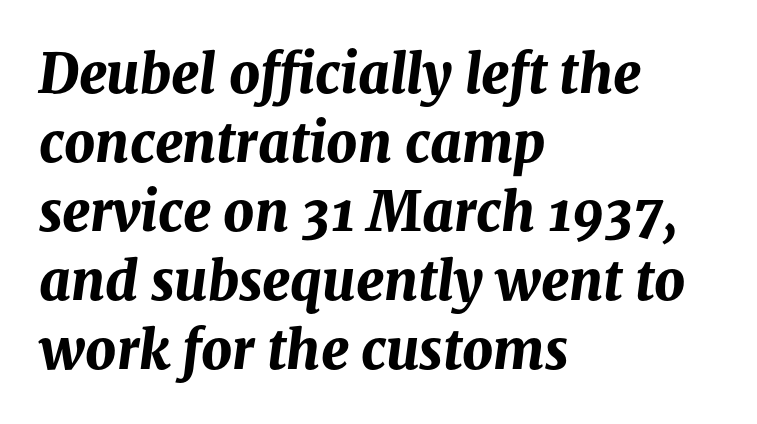
{"italic": "yes", "lean": "right", "slant_degrees": 8, "bold": "yes", "weight": "bold", "width": "normal", "stroke_contrast": "medium", "x_height": "medium", "monospaced": "no", "underline": "no", "align": "left", "line_spacing": "normal", "line_spacing_ratio": 1.28, "letter_spacing": "normal", "letter_spacing_em": 0.0, "glyph_px": 54}
